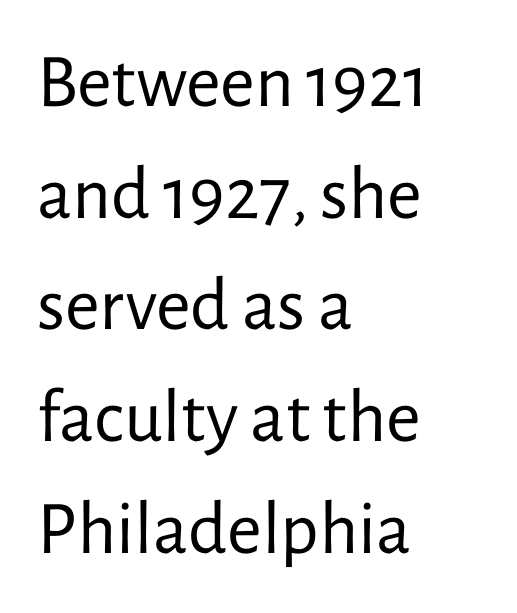
{"serif": "no", "italic": "no", "bold": "no", "weight": "regular", "width": "normal", "stroke_contrast": "low", "x_height": "medium", "monospaced": "no", "underline": "no", "align": "left", "line_spacing": "normal", "line_spacing_ratio": 1.47, "letter_spacing": "normal", "letter_spacing_em": 0.0, "glyph_px": 76}
